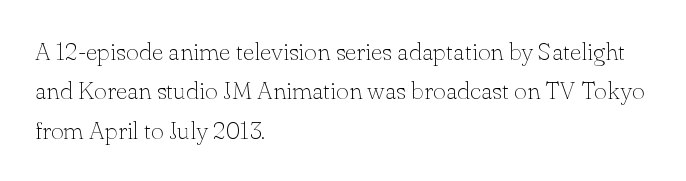
The image shows 25 px text type, upright; set left-aligned, normal line spacing (1.58x), normal letter spacing, not underlined.
